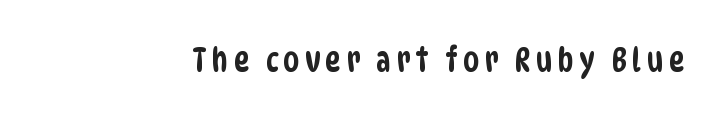
The image shows 33 px condensed sans-serif type; set not underlined; low stroke contrast and a large x-height.
